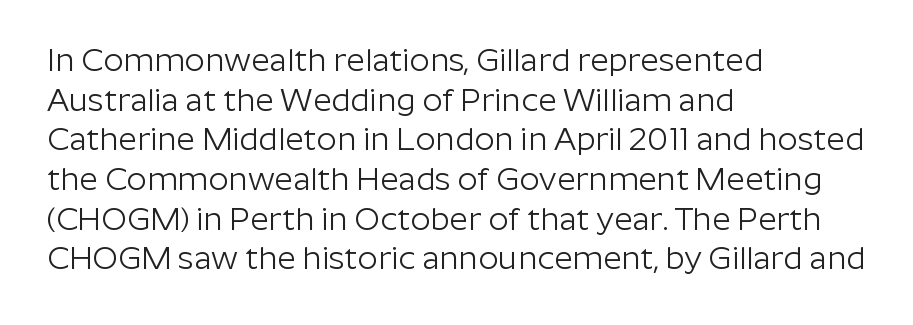
The image shows 32 px light sans-serif type, upright; set left-aligned, line spacing 1.24x, normal letter spacing, not underlined; low stroke contrast and a medium x-height.
